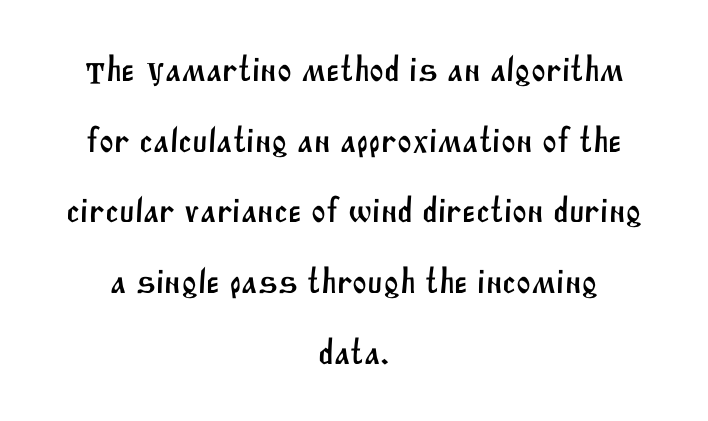
{"serif": "no", "width": "normal", "stroke_contrast": "medium", "x_height": "large", "monospaced": "no", "underline": "no", "align": "center", "line_spacing": "loose", "line_spacing_ratio": 2.02, "letter_spacing": "normal", "letter_spacing_em": 0.0, "glyph_px": 35}
